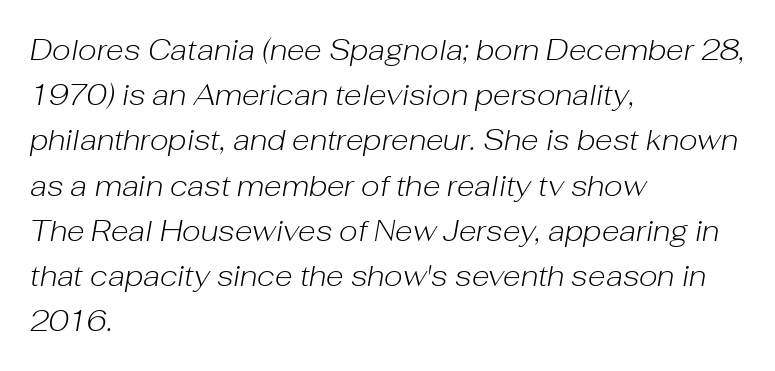
{"italic": "yes", "lean": "right", "slant_degrees": 10, "bold": "no", "weight": "light", "width": "normal", "stroke_contrast": "low", "x_height": "medium", "monospaced": "no", "underline": "no", "align": "left", "line_spacing": "normal", "line_spacing_ratio": 1.56, "letter_spacing": "normal", "letter_spacing_em": 0.0, "glyph_px": 29}
